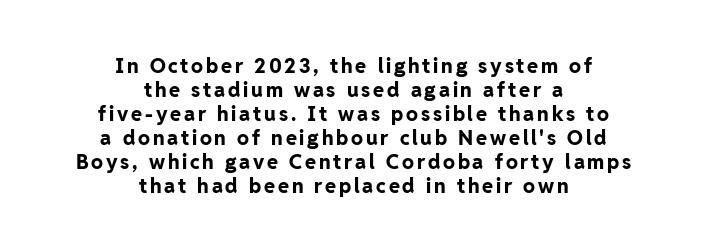
Q: Is the text bold? A: Yes.
Q: Is the text italic (slanted)? A: No, it is upright.
Q: Is the text underlined? A: No.
Q: How is the paragraph aligned? A: Centered.
